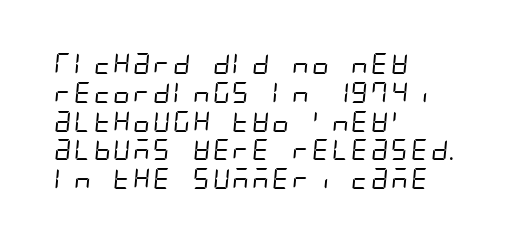
{"bold": "no", "underline": "no", "align": "left", "line_spacing": "normal", "line_spacing_ratio": 1.37, "letter_spacing": "normal", "letter_spacing_em": 0.0, "glyph_px": 21}
